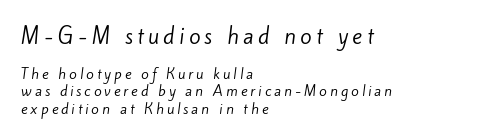
{"bold": "no", "underline": "no", "align": "left", "line_spacing_ratio": 1.22, "letter_spacing": "wide", "letter_spacing_em": 0.21, "larger_block": "first", "size_ratio": 1.5, "glyph_px": 21}
